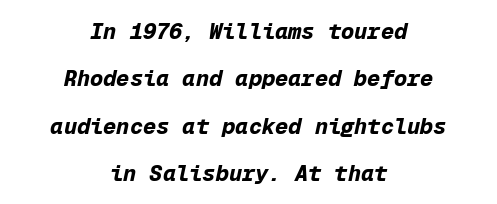
{"italic": "yes", "lean": "right", "slant_degrees": 12, "bold": "yes", "underline": "no", "align": "center", "line_spacing": "loose", "line_spacing_ratio": 2.15, "letter_spacing": "normal", "letter_spacing_em": 0.0, "glyph_px": 22}
